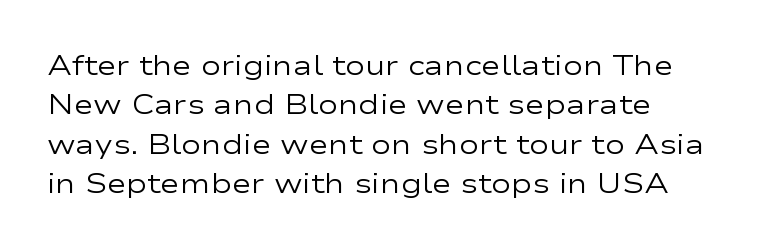
{"italic": "no", "bold": "no", "underline": "no", "align": "left", "line_spacing": "normal", "line_spacing_ratio": 1.46, "letter_spacing": "normal", "letter_spacing_em": 0.0, "glyph_px": 27}
